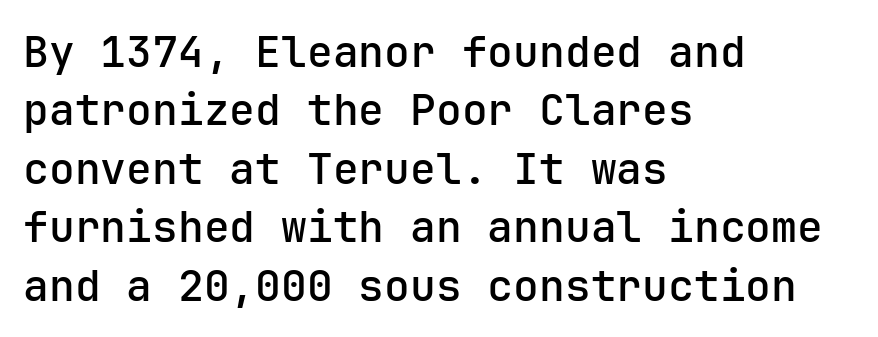
{"serif": "no", "italic": "no", "bold": "semi", "weight": "semibold", "width": "normal", "stroke_contrast": "low", "x_height": "medium", "underline": "no", "align": "left", "line_spacing": "normal", "line_spacing_ratio": 1.36, "letter_spacing": "normal", "letter_spacing_em": 0.0, "glyph_px": 43}
